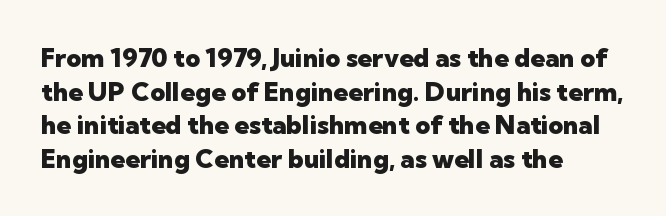
Q: Is the text bold? A: Yes.
Q: Is the text italic (slanted)? A: No, it is upright.
Q: Is the text underlined? A: No.
Q: How is the paragraph aligned? A: Left-aligned.
Q: Is the spacing between letters normal or unusually wide? A: Normal.
Q: Is the spacing between lines tight, normal or loose? A: Normal.
